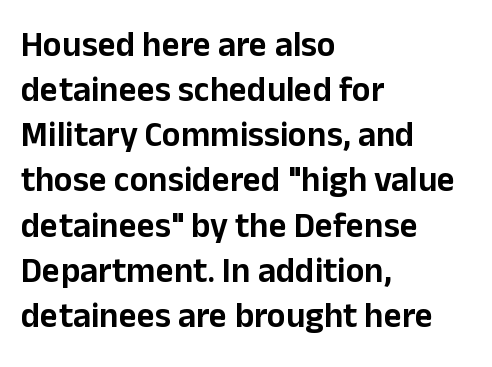
The image shows 35 px sans-serif type, upright; set left-aligned, normal line spacing (1.29x), normal letter spacing, not underlined; low stroke contrast and a medium x-height.
